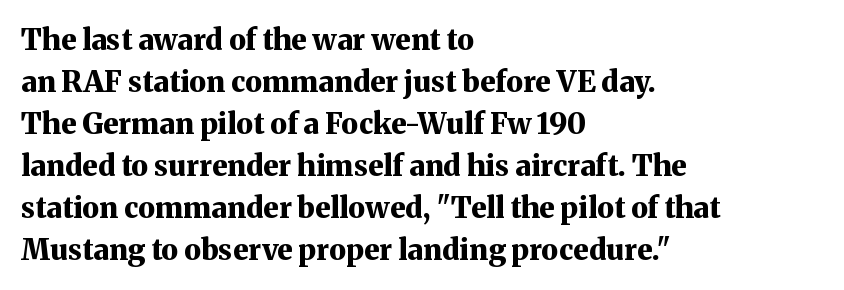
Quick note: not italic, upright. The text was rendered using a seriffed face with decorative stroke endings. The space directly below the letters is spotless. The setting favours the left margin, as ordinary paragraphs usually do.
